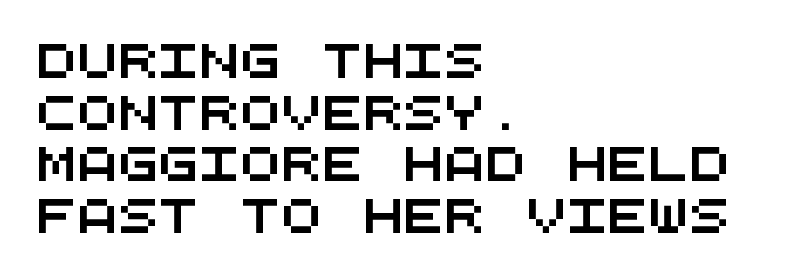
The specimen omits any rule beneath the text block's lines. Serif or sans? Sans — the stroke terminals are bare. One glance says typical: line gaps are just what's usual. Each letter, wide or thin by design, is forced into the same width here. Default kerning and tracking; the words read as compact shapes. The ragged edge is on the right, which tells us the setting is flush left.
